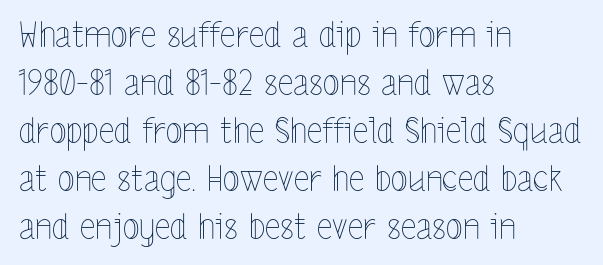
Q: Is the text bold? A: No.
Q: Is the text italic (slanted)? A: No, it is upright.
Q: Is the text underlined? A: No.
Q: How is the paragraph aligned? A: Left-aligned.
Q: Is the spacing between letters normal or unusually wide? A: Normal.
Q: Is the spacing between lines tight, normal or loose? A: Normal.
Q: Width (condensed, normal, or wide)? A: Condensed.
Q: x-height? A: Medium.
Q: Monospaced? A: No.
